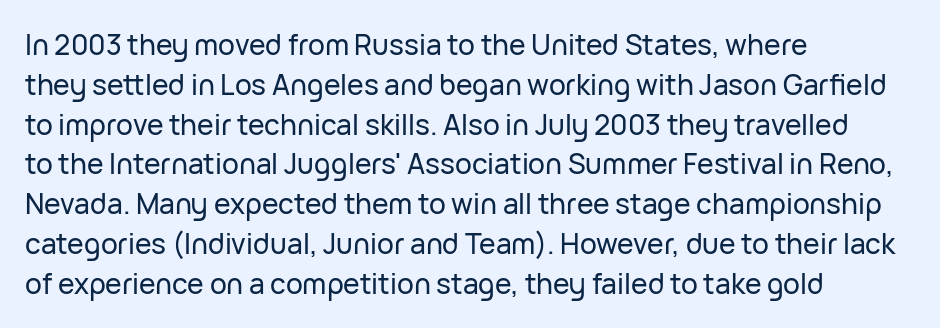
These lines were composed using upright roman letters. What stands out about the letter spacing? Nothing — it is the standard amount. A bare baseline throughout the passage. Are there feet on the stems? There aren't — it's a sans.
